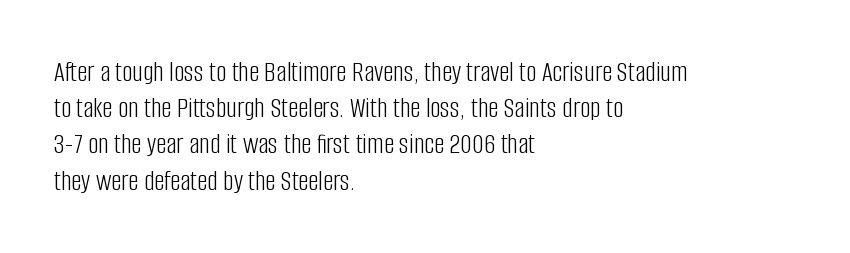
The strip under each line holds only bare page. How would I describe the line gaps? Plain and ordinary. The face used here is proportionally spaced, like ordinary book or web type. Honestly, the letter spacing is just normal — you wouldn't notice it.
